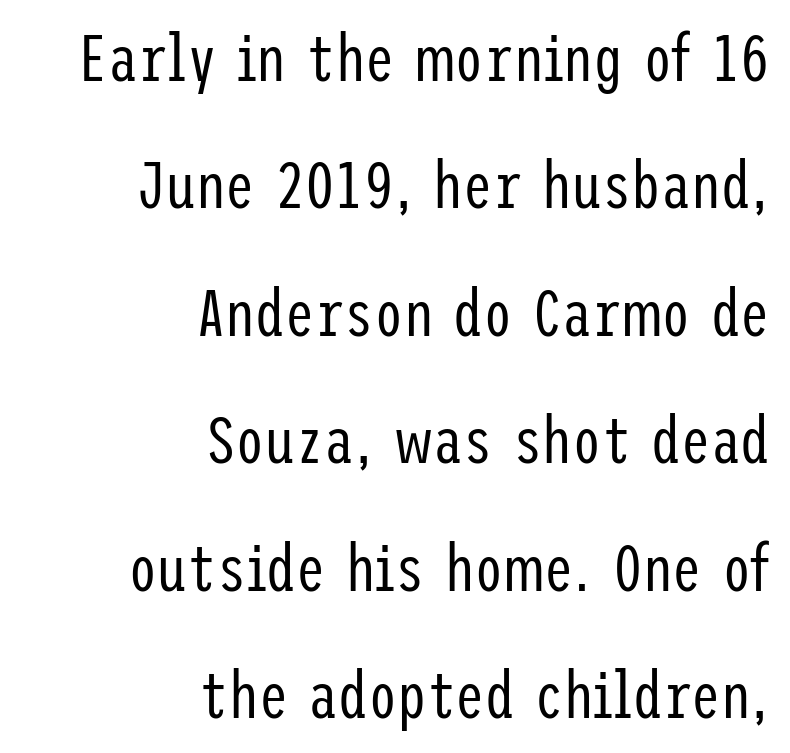
{"serif": "no", "italic": "no", "bold": "no", "weight": "regular", "width": "condensed", "stroke_contrast": "low", "x_height": "medium", "underline": "no", "align": "right", "line_spacing": "loose", "line_spacing_ratio": 1.93, "letter_spacing": "normal", "letter_spacing_em": 0.0, "glyph_px": 66}
